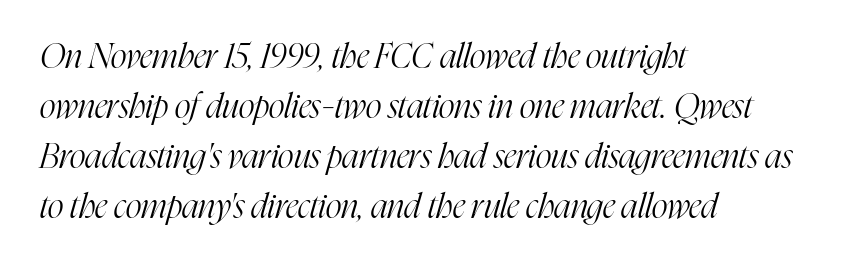
The horizontal fit of the characters is conventional and even. Think of a printed novel: that variable character pitch is what you see here. Typeset ragged right — the left edge is the straight one. The strip under each line holds only bare page. Leading matches the norm, producing a regular column. Is the type heavy? It reads as light-to-regular instead.
